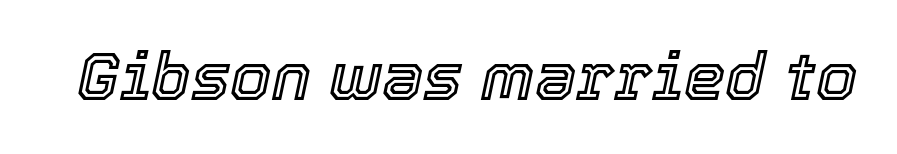
{"italic": "yes", "lean": "right", "slant_degrees": 12, "width": "normal", "x_height": "medium", "monospaced": "no", "underline": "no", "letter_spacing": "normal", "letter_spacing_em": 0.0, "glyph_px": 66}
